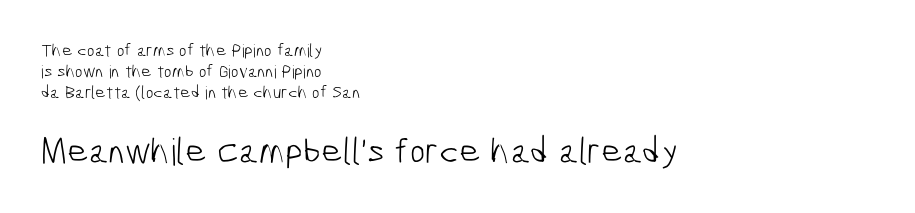
The image shows 37 px light, condensed sans-serif type; set left-aligned, line spacing 1.16x, normal letter spacing, not underlined; the second (bottom) block is 2.06x larger; low stroke contrast and a medium x-height.
